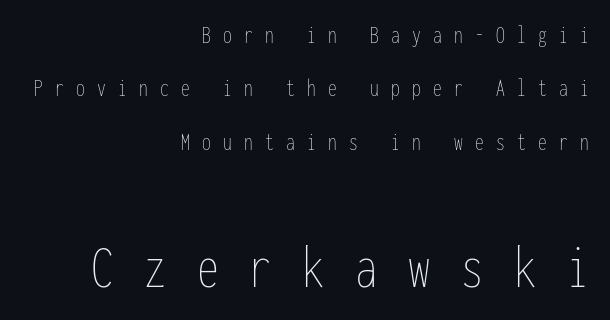
The image shows 63 px thin, condensed type, upright, monospaced; set right-aligned, loose line spacing (2.14x), unusually wide letter spacing (+0.49 em), not underlined; the second (bottom) block is 2.52x larger; low stroke contrast and a medium x-height.
